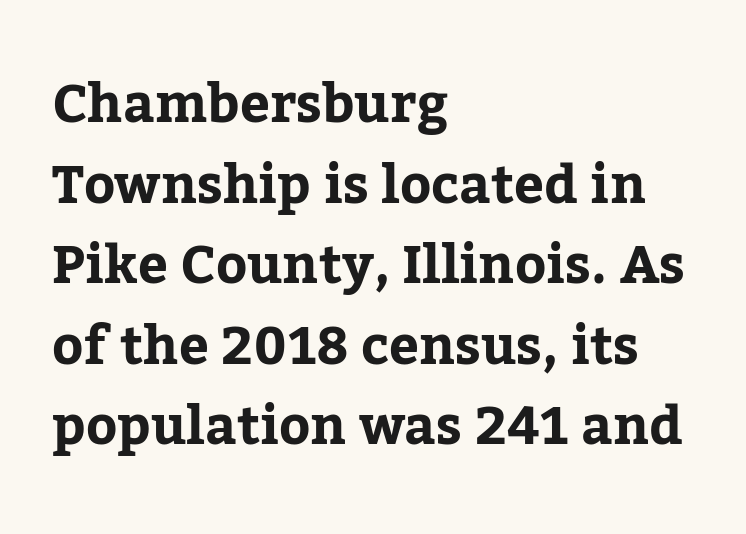
The image shows 53 px bold serif type, upright; set left-aligned, normal line spacing (1.52x), normal letter spacing, not underlined; low stroke contrast and a medium x-height.
